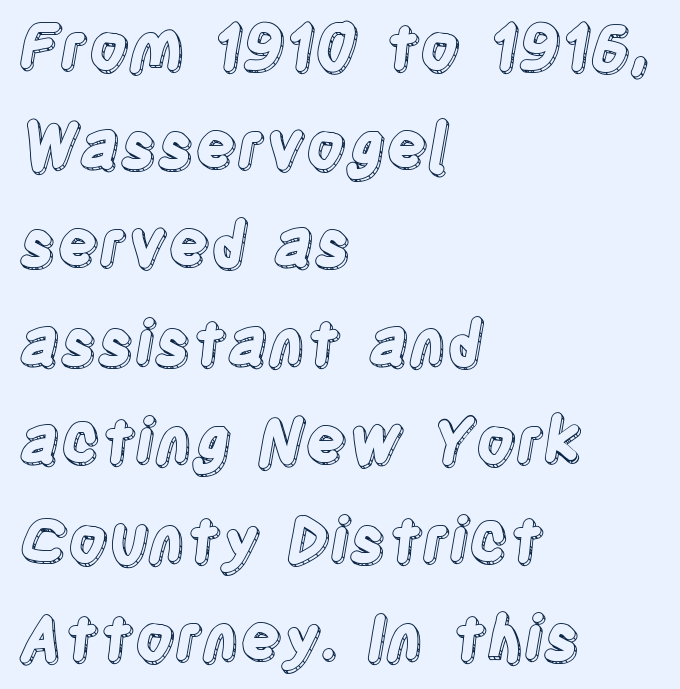
The area under the type is left untouched. Successive baselines arrive at the customary interval. A classic flush-left, rag-right setting is used for this passage. Each word holds together tightly as a unit, with standard inter-letter gaps. Is this a fixed-width face? No — the glyphs have proportional, varying widths.
